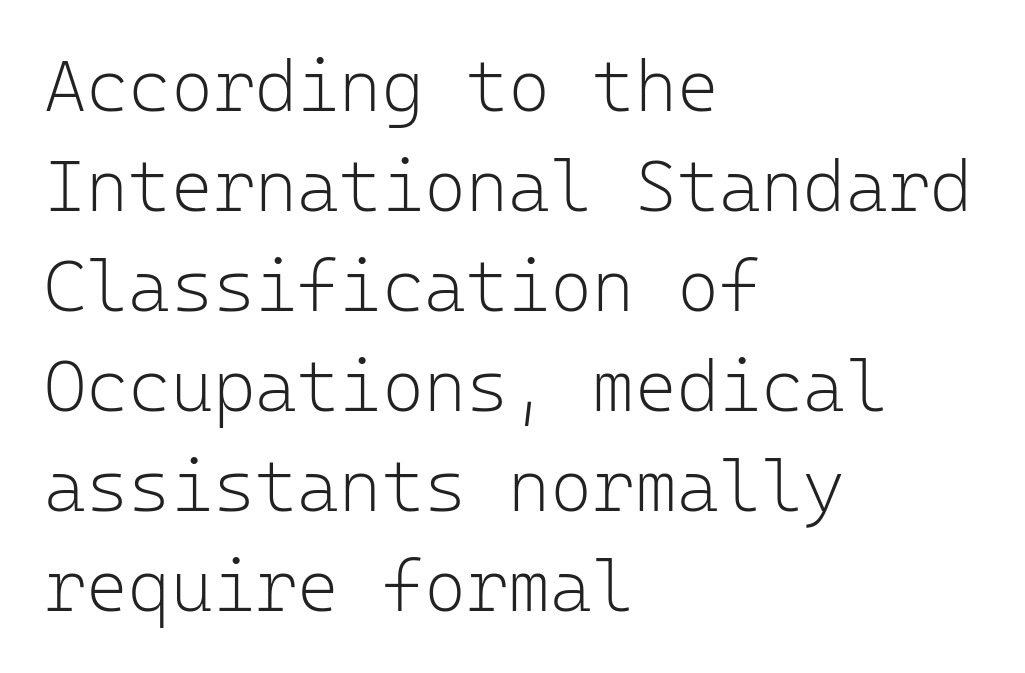
Q: Is the text bold? A: No.
Q: Is the text italic (slanted)? A: No, it is upright.
Q: Is the typeface a serif or a sans-serif typeface? A: Sans-serif.
Q: Is the text underlined? A: No.
Q: How is the paragraph aligned? A: Left-aligned.
Q: Is the spacing between letters normal or unusually wide? A: Normal.
Q: Is the spacing between lines tight, normal or loose? A: Normal.
Q: Width (condensed, normal, or wide)? A: Normal.
Q: Stroke contrast? A: Low.
Q: x-height? A: Medium.
Q: Monospaced? A: Yes.
